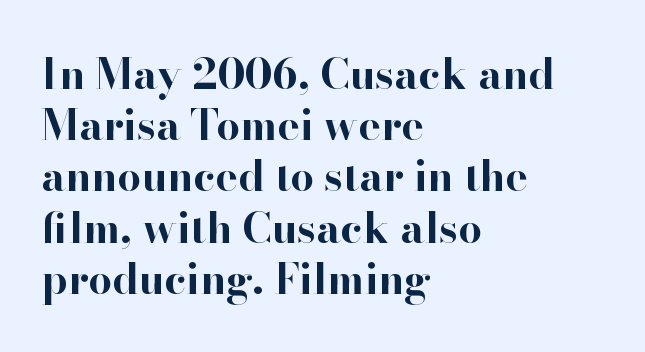
Q: Is the text bold? A: Yes.
Q: Is the text italic (slanted)? A: No, it is upright.
Q: Is the typeface a serif or a sans-serif typeface? A: Serif.
Q: Is the text underlined? A: No.
Q: How is the paragraph aligned? A: Left-aligned.
Q: Is the spacing between letters normal or unusually wide? A: Normal.
Q: Width (condensed, normal, or wide)? A: Normal.
Q: Stroke contrast? A: High.
Q: x-height? A: Small.
Q: Monospaced? A: No.
